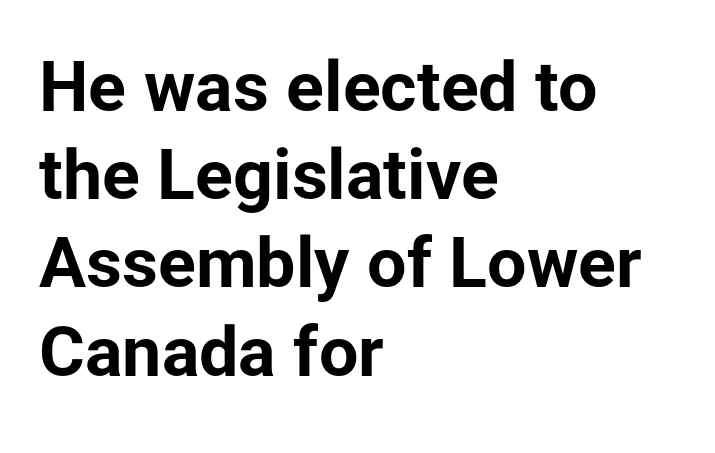
Is this a fixed-width face? No — the glyphs have proportional, varying widths. Any mark beneath the type? The region is blank. This sample uses a sans-serif face. How are the letters spaced? Ordinarily, with no added tracking.
